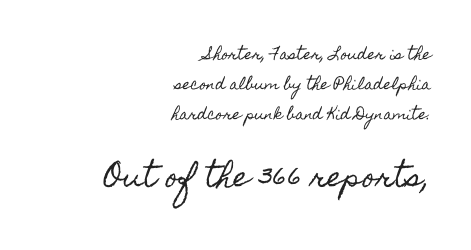
{"underline": "no", "align": "right", "line_spacing": "loose", "line_spacing_ratio": 2.14, "letter_spacing": "normal", "letter_spacing_em": 0.0, "larger_block": "second", "size_ratio": 1.93, "glyph_px": 27}
